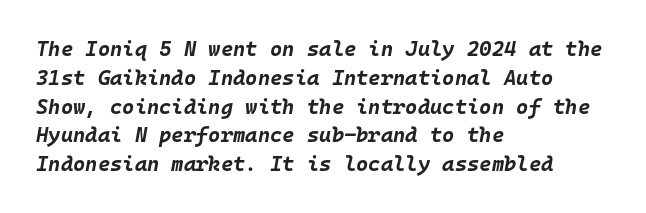
Q: Is the text bold? A: Yes.
Q: Is the text italic (slanted)? A: Yes, it leans right by about 10 degrees.
Q: Is the text underlined? A: No.
Q: How is the paragraph aligned? A: Left-aligned.
Q: Is the spacing between letters normal or unusually wide? A: Normal.
Q: Is the spacing between lines tight, normal or loose? A: Normal.
